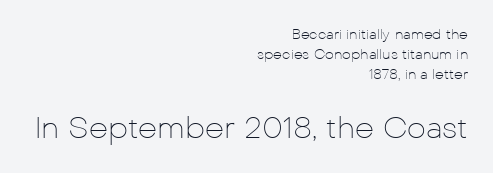
Each stroke keeps to a modest, everyday thickness or less. Typographically, this falls in the sans-serif category. Look at the glyph heights: the lower group is clearly the bigger setting. Posture: straight, roman, zero tilt. The paragraph shown leans on its right margin. Think of a printed novel: that variable character pitch is what you see here.
